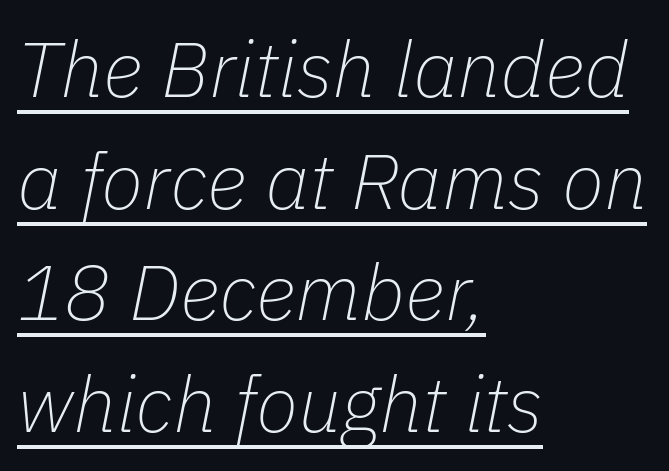
The passage shown is typed in a proportional face where columns would drift. The passage shown has conventional tracking throughout. The passage shown leans; its letterforms are oblique. This sample keeps an unexceptional amount of space between lines. Caption: face not bold, strokes unweighted.
